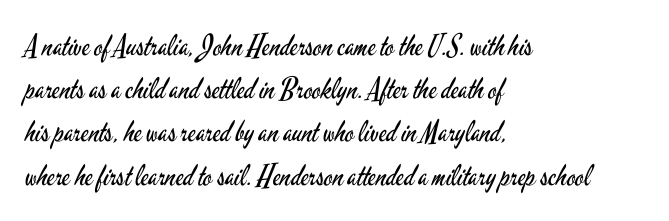
The image shows 29 px regular-weight, condensed sans-serif type; set left-aligned, normal line spacing (1.49x), normal letter spacing, not underlined; low stroke contrast and a small x-height.
